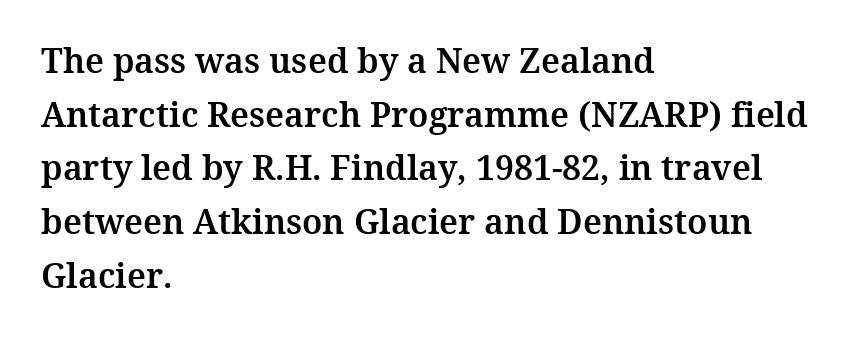
The image shows 34 px serif type, upright; set left-aligned, normal line spacing (1.58x), normal letter spacing, not underlined; medium stroke contrast and a medium x-height.
